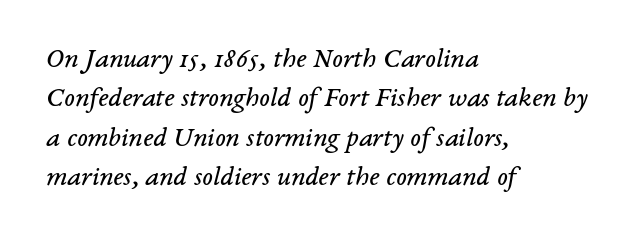
The image shows 28 px regular-weight serif type, italic (leaning right); set left-aligned, normal line spacing (1.41x), normal letter spacing, not underlined; low stroke contrast and a medium x-height.
